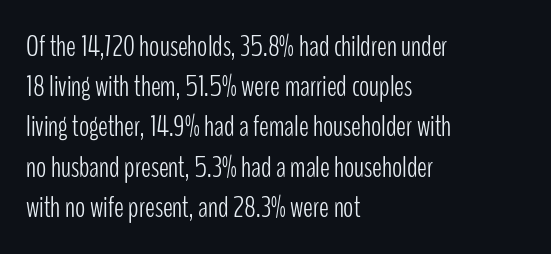
{"serif": "no", "italic": "no", "bold": "no", "weight": "light", "width": "condensed", "stroke_contrast": "low", "x_height": "medium", "monospaced": "no", "underline": "no", "align": "left", "line_spacing": "normal", "line_spacing_ratio": 1.34, "letter_spacing": "normal", "letter_spacing_em": 0.0, "glyph_px": 30}
